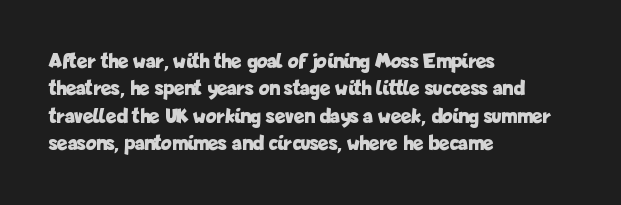
The image shows 22 px bold type, upright; set left-aligned, normal line spacing (1.25x), normal letter spacing, not underlined.
